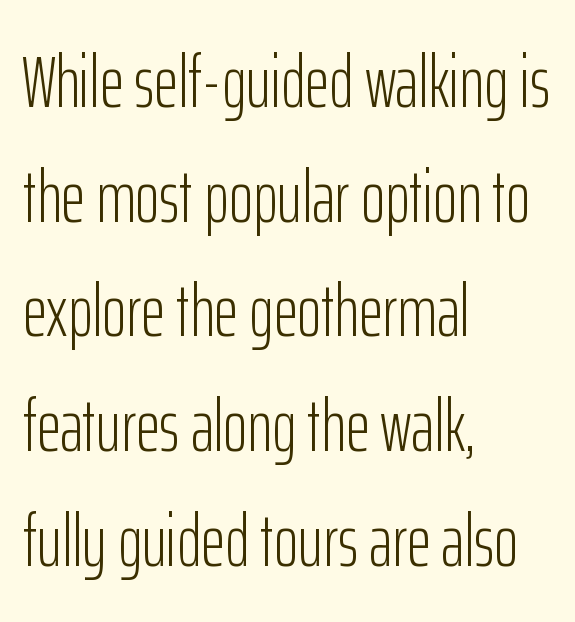
{"serif": "no", "italic": "no", "bold": "no", "weight": "light", "width": "condensed", "stroke_contrast": "low", "x_height": "medium", "monospaced": "no", "underline": "no", "align": "left", "line_spacing": "normal", "line_spacing_ratio": 1.55, "letter_spacing": "normal", "letter_spacing_em": 0.0, "glyph_px": 74}
